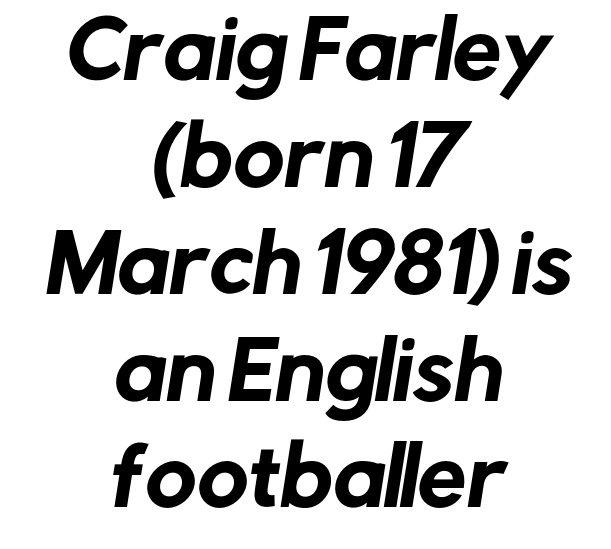
Q: Is the typeface a serif or a sans-serif typeface? A: Sans-serif.
Q: Is the text underlined? A: No.
Q: How is the paragraph aligned? A: Centered.
Q: Is the spacing between letters normal or unusually wide? A: Normal.
Q: Is the spacing between lines tight, normal or loose? A: Normal.
Q: Width (condensed, normal, or wide)? A: Normal.
Q: Stroke contrast? A: Low.
Q: x-height? A: Medium.
Q: Monospaced? A: No.
